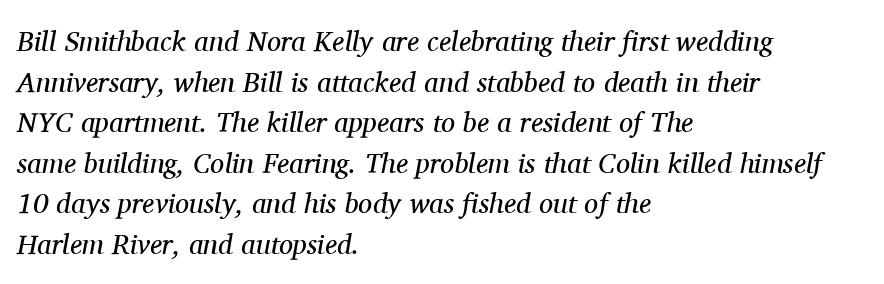
{"serif": "yes", "italic": "yes", "lean": "right", "slant_degrees": 11, "bold": "no", "weight": "regular", "width": "normal", "stroke_contrast": "medium", "x_height": "medium", "monospaced": "no", "underline": "no", "align": "left", "line_spacing": "normal", "line_spacing_ratio": 1.45, "letter_spacing": "normal", "letter_spacing_em": 0.0, "glyph_px": 28}
